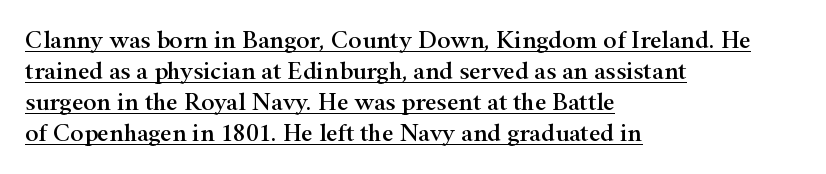
The image shows 25 px text type, upright; set left-aligned, line spacing 1.24x, normal letter spacing, underlined.
